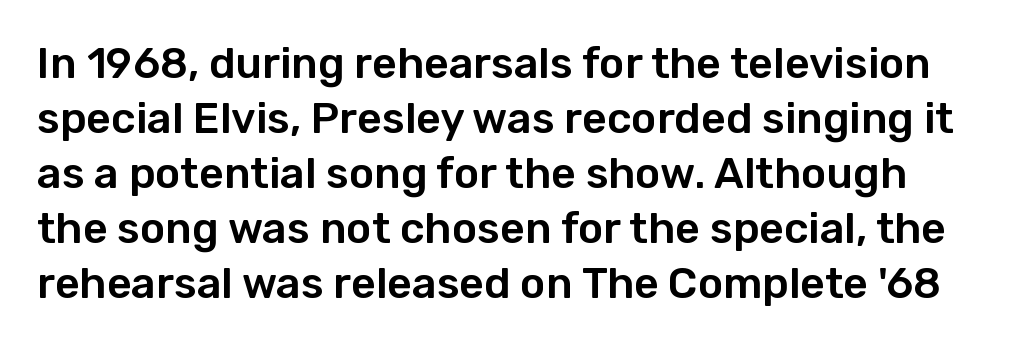
The image shows 43 px sans-serif type, upright; set normal line spacing (1.28x), normal letter spacing, not underlined; low stroke contrast and a medium x-height.
